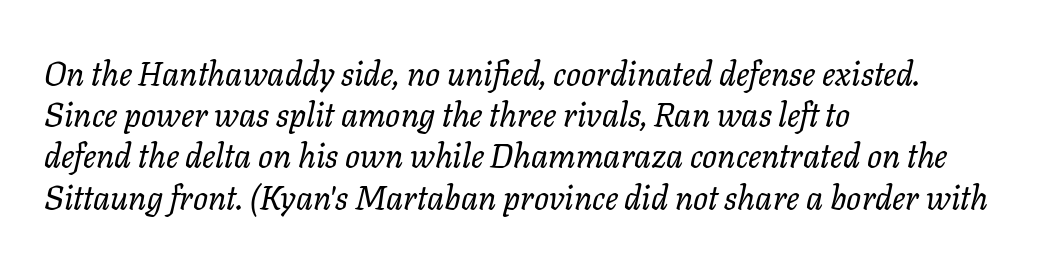
{"italic": "yes", "lean": "right", "slant_degrees": 11, "bold": "no", "weight": "regular", "width": "normal", "stroke_contrast": "low", "x_height": "medium", "monospaced": "no", "underline": "no", "align": "left", "line_spacing": "normal", "line_spacing_ratio": 1.25, "letter_spacing": "normal", "letter_spacing_em": 0.0, "glyph_px": 33}
